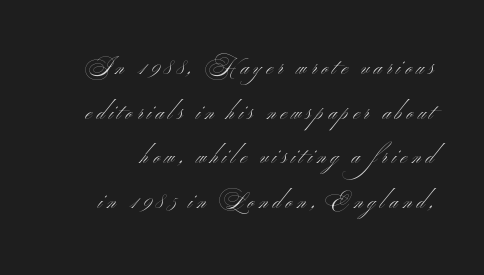
Q: Is the text bold? A: No.
Q: Is the text italic (slanted)? A: Yes.
Q: Is the text underlined? A: No.
Q: Is the spacing between letters normal or unusually wide? A: Unusually wide.
Q: Is the spacing between lines tight, normal or loose? A: Loose.
